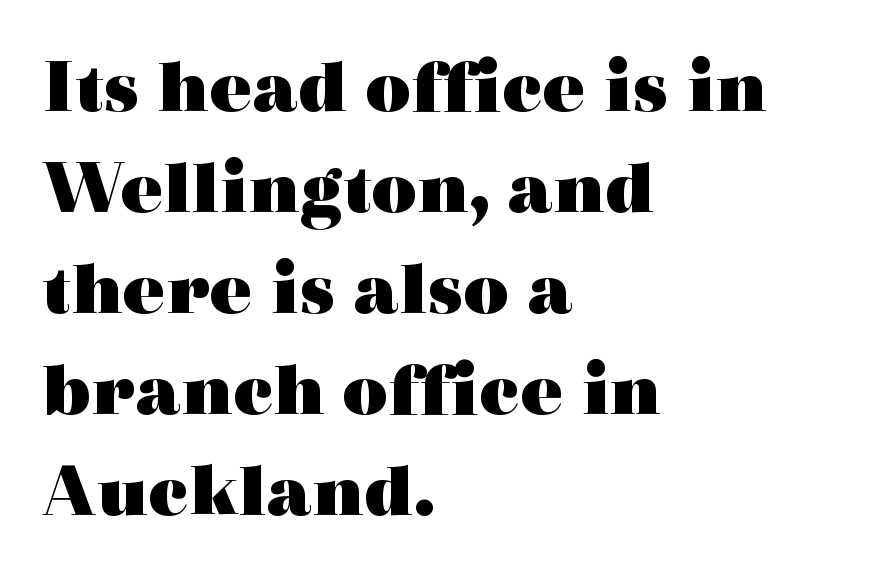
Q: Is the text bold? A: Yes.
Q: Is the text italic (slanted)? A: No, it is upright.
Q: Is the typeface a serif or a sans-serif typeface? A: Serif.
Q: Is the text underlined? A: No.
Q: How is the paragraph aligned? A: Left-aligned.
Q: Is the spacing between letters normal or unusually wide? A: Normal.
Q: Is the spacing between lines tight, normal or loose? A: Normal.
Q: Width (condensed, normal, or wide)? A: Wide.
Q: x-height? A: Medium.
Q: Monospaced? A: No.
